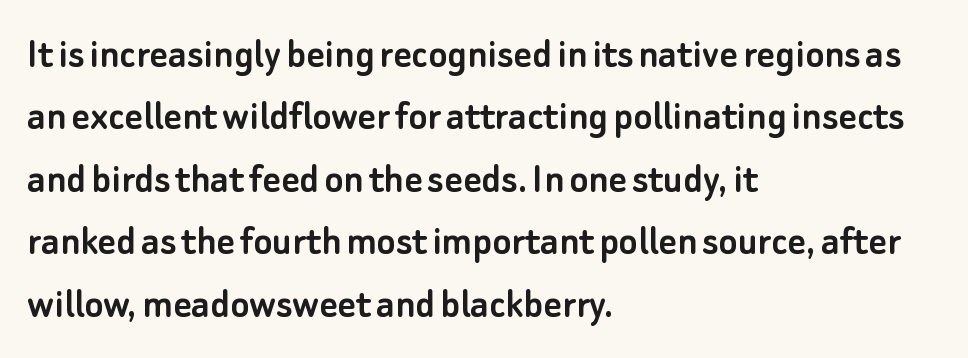
{"serif": "no", "italic": "no", "width": "normal", "stroke_contrast": "low", "x_height": "small", "monospaced": "no", "underline": "no", "align": "left", "line_spacing": "normal", "line_spacing_ratio": 1.42, "letter_spacing": "normal", "letter_spacing_em": 0.0, "glyph_px": 44}
